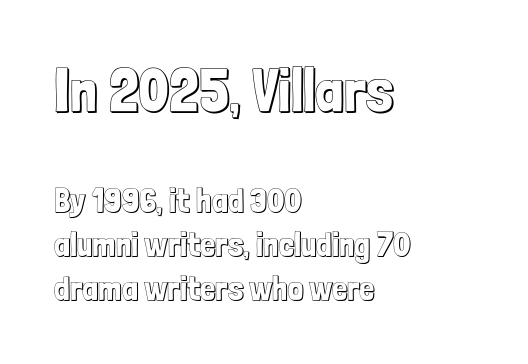
{"italic": "no", "width": "condensed", "x_height": "medium", "monospaced": "no", "underline": "no", "align": "left", "line_spacing": "normal", "line_spacing_ratio": 1.29, "letter_spacing": "normal", "letter_spacing_em": 0.0, "larger_block": "first", "size_ratio": 1.76, "glyph_px": 60}
